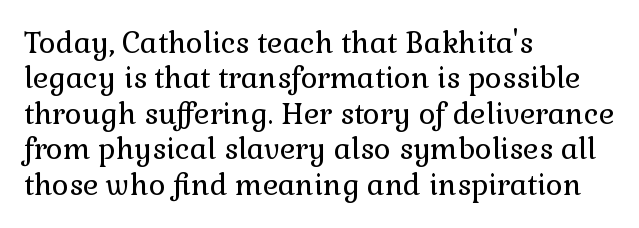
The image shows 29 px regular-weight serif type, upright; set left-aligned, line spacing 1.22x, normal letter spacing, not underlined; low stroke contrast and a medium x-height.
